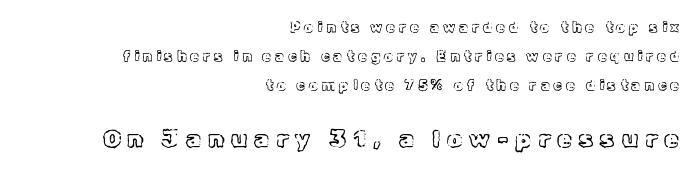
{"italic": "no", "underline": "no", "align": "right", "line_spacing": "loose", "line_spacing_ratio": 2.07, "letter_spacing": "wide", "letter_spacing_em": 0.29, "larger_block": "second", "size_ratio": 1.71, "glyph_px": 24}
